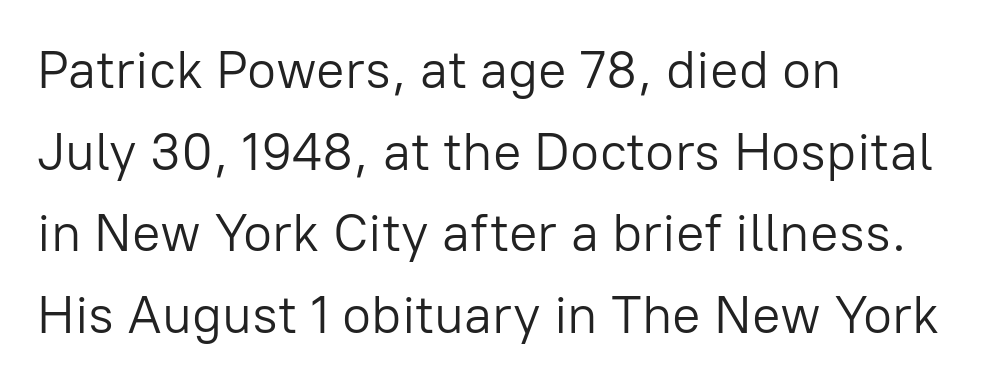
The image shows 53 px light sans-serif type, upright; set left-aligned, normal line spacing (1.54x), normal letter spacing, not underlined; low stroke contrast and a medium x-height.
